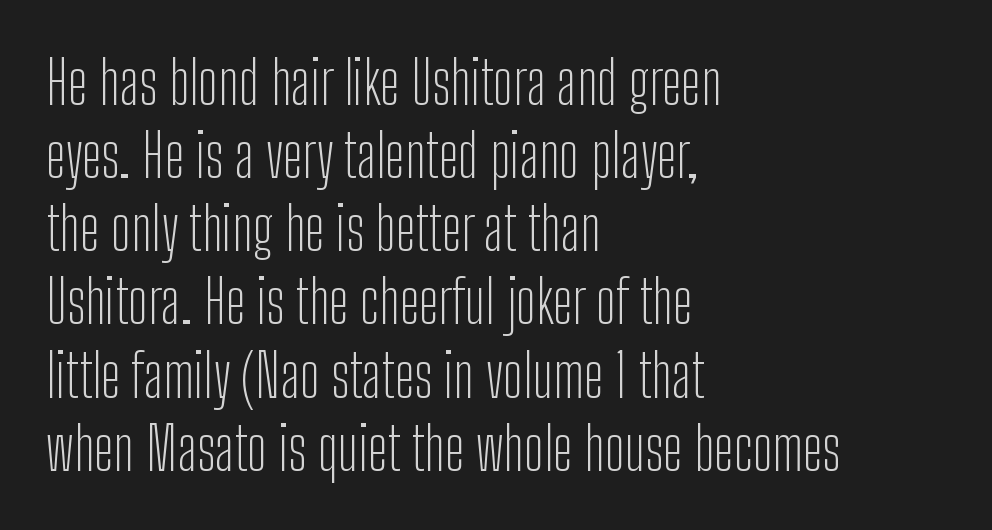
{"serif": "no", "italic": "no", "bold": "no", "weight": "light", "width": "condensed", "stroke_contrast": "low", "x_height": "medium", "monospaced": "no", "underline": "no", "align": "left", "line_spacing_ratio": 1.24, "letter_spacing": "normal", "letter_spacing_em": 0.0, "glyph_px": 59}
